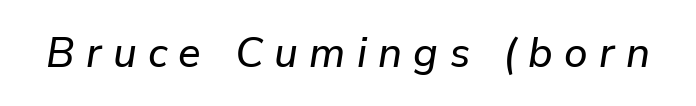
The lettering tilts uniformly, giving the passage an italic look. Is this a fixed-width face? No — the glyphs have proportional, varying widths. Lines of text with bare space underneath. The horizontal fit of the characters is loose and conspicuously gappy.
